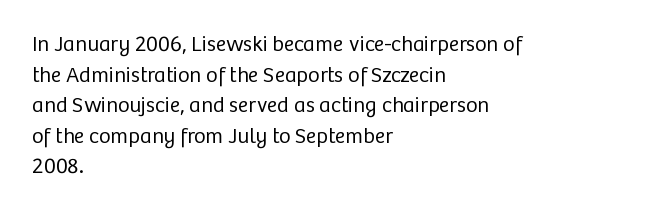
Here the glyphs are tracked normally, forming tight word shapes. This sample keeps an unexceptional amount of space between lines. Every character sits straight up, as roman type does. Each stroke keeps to a modest, everyday thickness or less. This rendering uses left alignment, leaving the right contour irregular. Descenders are the only things crossing below the line.
